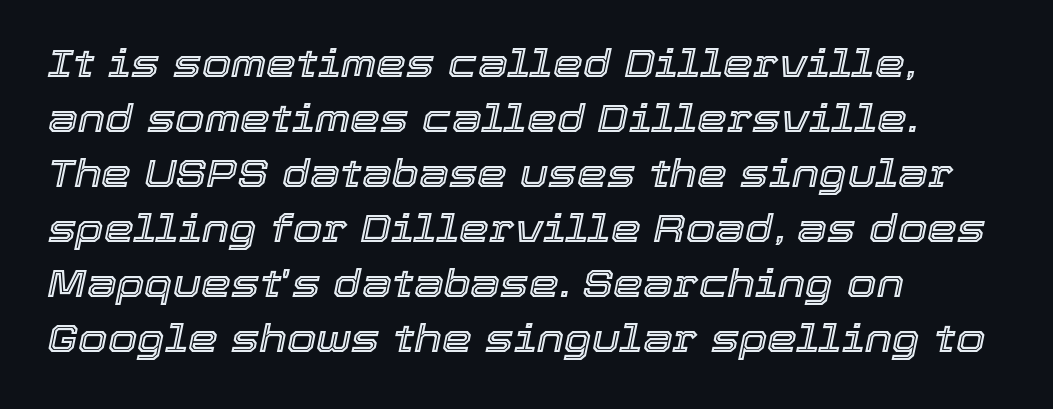
Q: Is the text italic (slanted)? A: Yes, it leans right by about 12 degrees.
Q: Is the text underlined? A: No.
Q: How is the paragraph aligned? A: Left-aligned.
Q: Is the spacing between letters normal or unusually wide? A: Normal.
Q: Is the spacing between lines tight, normal or loose? A: Normal.
Q: Width (condensed, normal, or wide)? A: Normal.
Q: x-height? A: Medium.
Q: Monospaced? A: No.
